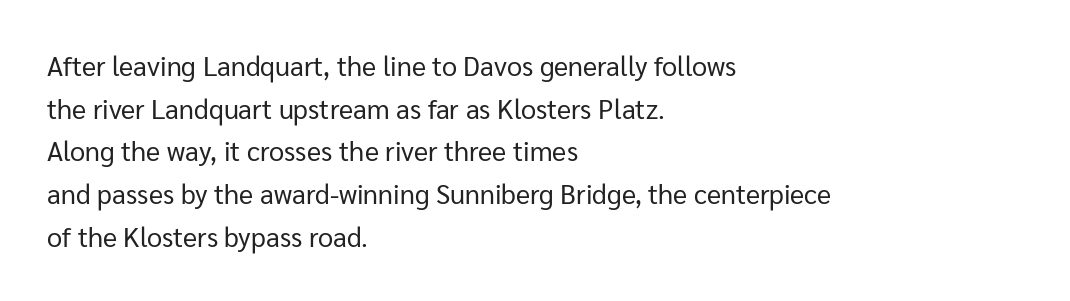
Q: Is the text bold? A: No.
Q: Is the text italic (slanted)? A: No, it is upright.
Q: Is the text underlined? A: No.
Q: How is the paragraph aligned? A: Left-aligned.
Q: Is the spacing between letters normal or unusually wide? A: Normal.
Q: Is the spacing between lines tight, normal or loose? A: Normal.
